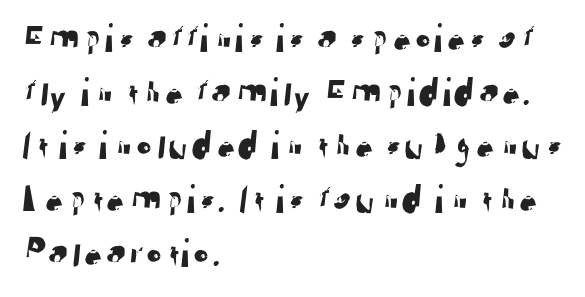
The image shows 41 px sans-serif type; set left-aligned, normal line spacing (1.31x), normal letter spacing, not underlined; low stroke contrast and a medium x-height.
